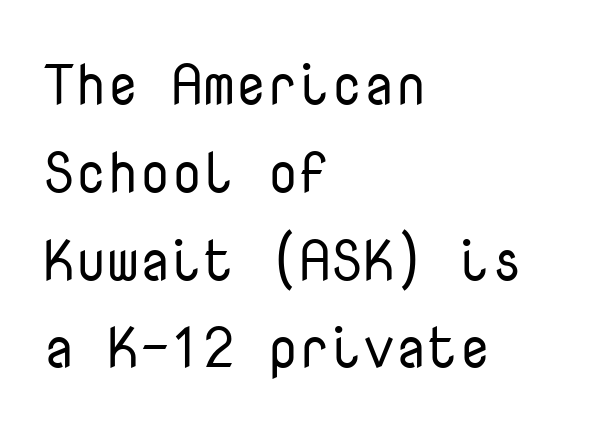
{"serif": "no", "italic": "no", "bold": "no", "weight": "regular", "width": "normal", "stroke_contrast": "low", "x_height": "medium", "monospaced": "yes", "underline": "no", "align": "left", "line_spacing": "normal", "line_spacing_ratio": 1.54, "letter_spacing": "normal", "letter_spacing_em": 0.0, "glyph_px": 57}
